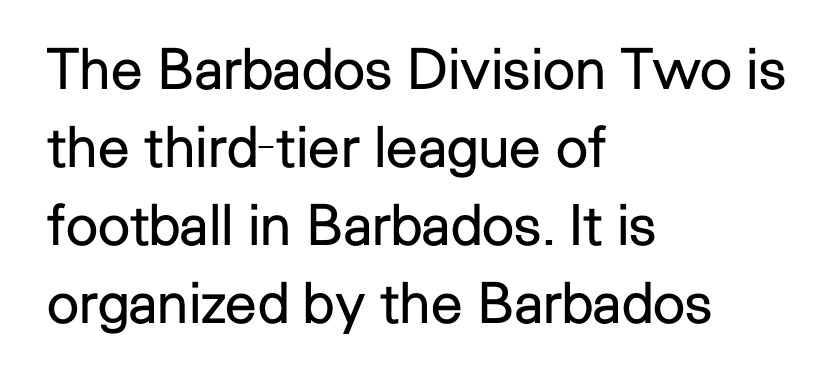
The paragraph has a hard left edge and a soft right edge. Does the lettering tilt? It doesn't — this is upright. If you measured baseline to baseline, you'd find a middling distance. A typesetter would call this proportional, since set widths differ per character.
